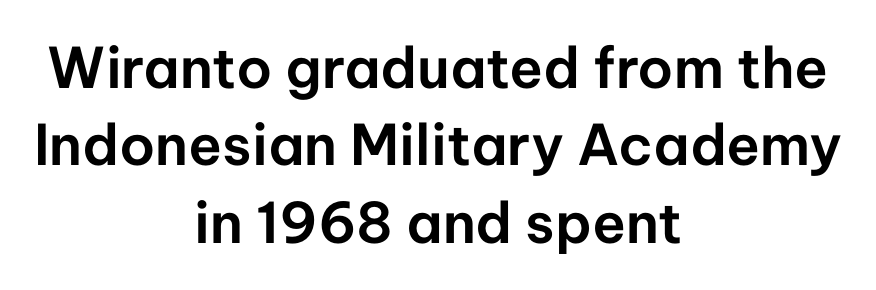
Descender tails drop into unmarked territory. Varying glyph widths throughout — classic text-font behaviour. Horizontally, the lines are justified to the midpoint only. Examine the stroke ends and you'll find no serifs. Honestly, the letter spacing is just normal — you wouldn't notice it. Designer's note — italics off, roman on.
